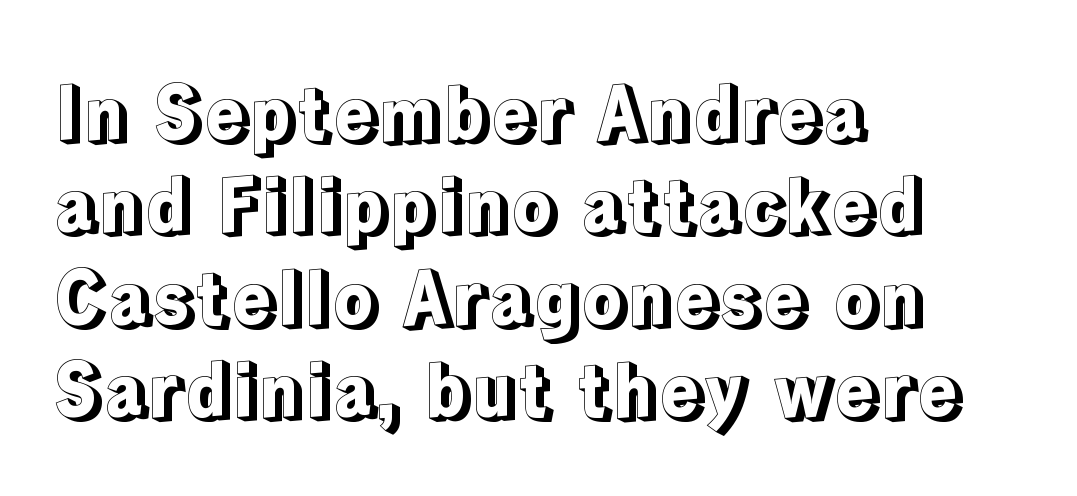
Descender tails drop into unmarked territory. The rendering keeps characters at their native spacing. The paragraph has a hard left edge and a soft right edge. Does the lettering tilt? It doesn't — this is upright. The block of text has a typical density, with ordinary space between rows. The face used here is proportionally spaced, like ordinary book or web type.
